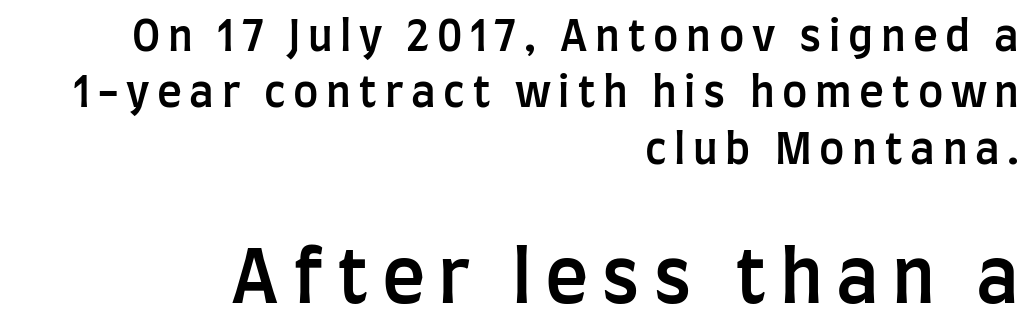
The image shows 73 px semibold, condensed sans-serif type, upright; set right-aligned, normal line spacing (1.34x), not underlined; the second (bottom) block is 1.74x larger; low stroke contrast and a large x-height.
